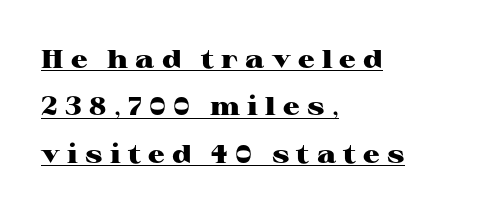
{"italic": "no", "bold": "yes", "underline": "yes", "align": "left", "line_spacing_ratio": 1.82, "letter_spacing": "wide", "letter_spacing_em": 0.28, "glyph_px": 26}
